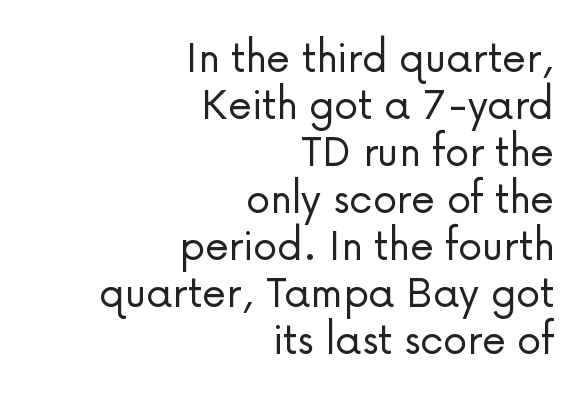
The image shows 49 px light sans-serif type, upright; set right-aligned, tight line spacing (0.96x), normal letter spacing, not underlined; low stroke contrast and a medium x-height.
